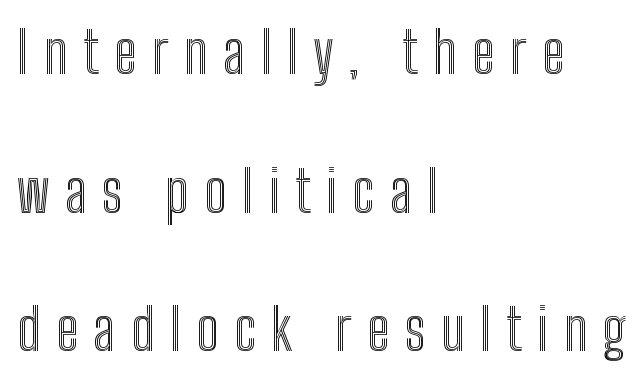
The image shows 57 px condensed type, upright; set left-aligned, loose line spacing (2.43x), unusually wide letter spacing (+0.27 em), not underlined; a medium x-height.
